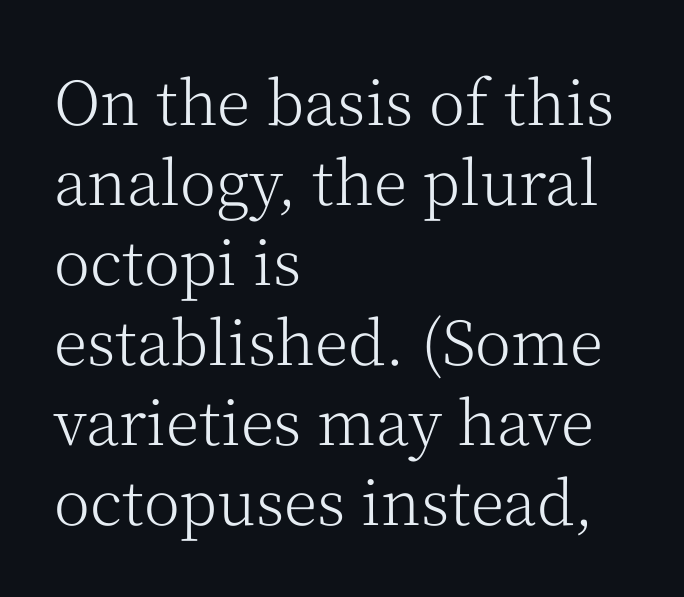
The image shows 61 px light serif type, upright; set left-aligned, normal line spacing (1.31x), normal letter spacing, not underlined; medium stroke contrast and a medium x-height.
